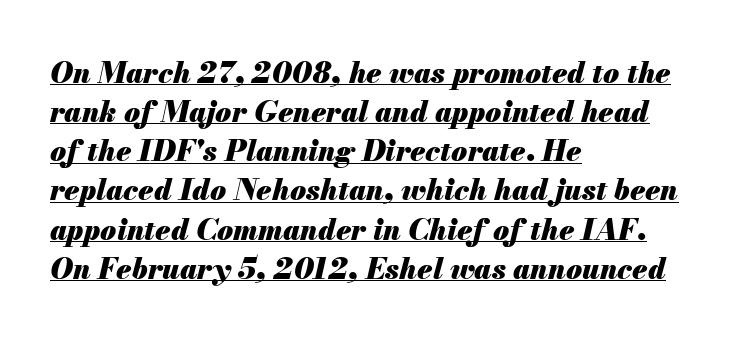
Q: Is the text bold? A: Yes.
Q: Is the text italic (slanted)? A: Yes, it leans right by about 13 degrees.
Q: Is the text underlined? A: Yes.
Q: How is the paragraph aligned? A: Left-aligned.
Q: Is the spacing between letters normal or unusually wide? A: Normal.
Q: Is the spacing between lines tight, normal or loose? A: Normal.
Q: Width (condensed, normal, or wide)? A: Normal.
Q: Stroke contrast? A: Medium.
Q: x-height? A: Small.
Q: Monospaced? A: No.
